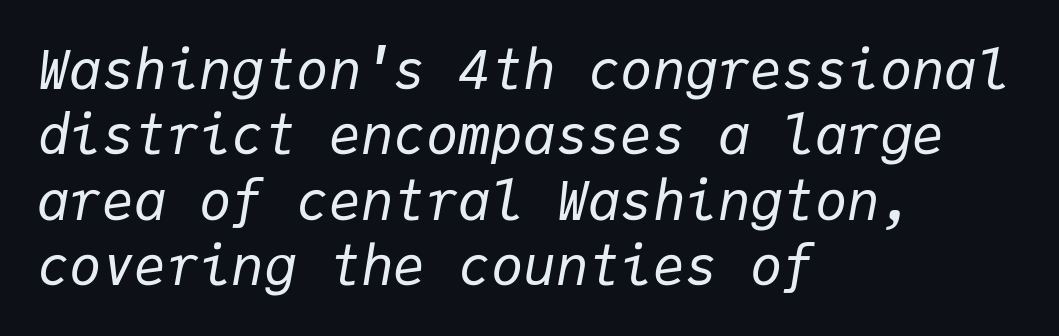
The image shows 54 px regular-weight type, italic (leaning right), monospaced; set left-aligned, line spacing 1.21x, normal letter spacing, not underlined; low stroke contrast and a medium x-height.
